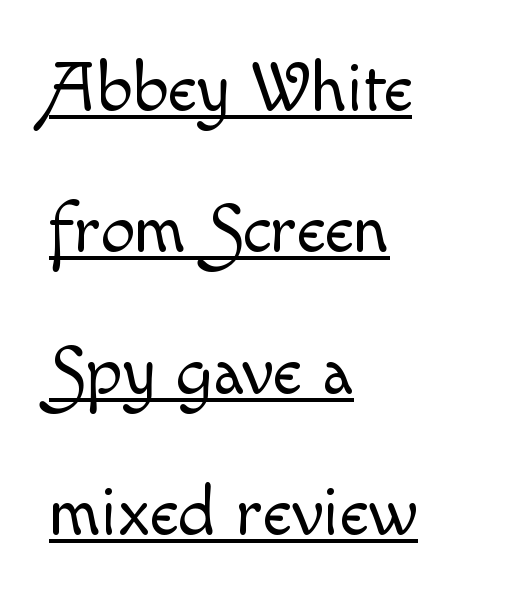
{"italic": "no", "bold": "no", "weight": "light", "width": "normal", "x_height": "small", "monospaced": "no", "underline": "yes", "align": "left", "line_spacing": "loose", "line_spacing_ratio": 2.05, "letter_spacing": "normal", "letter_spacing_em": 0.0, "glyph_px": 69}
